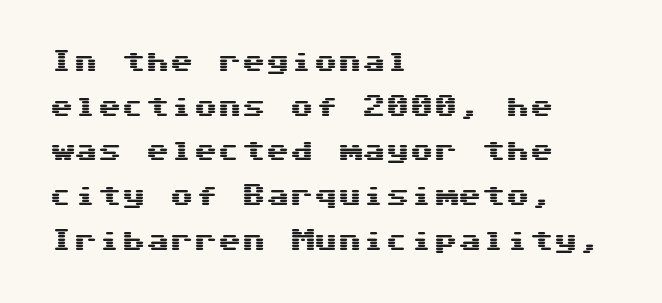
{"italic": "no", "underline": "no", "align": "left", "line_spacing_ratio": 1.86, "letter_spacing": "normal", "letter_spacing_em": 0.0, "glyph_px": 24}
